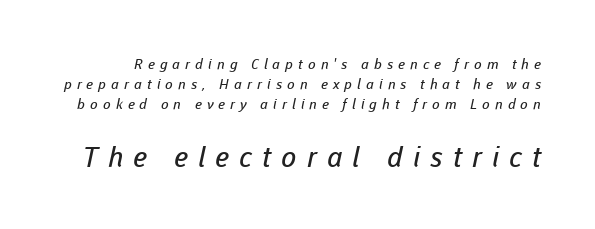
{"serif": "no", "bold": "no", "weight": "regular", "width": "normal", "stroke_contrast": "low", "x_height": "medium", "monospaced": "no", "underline": "no", "line_spacing": "normal", "line_spacing_ratio": 1.44, "letter_spacing": "wide", "letter_spacing_em": 0.36, "larger_block": "second", "size_ratio": 2.0, "glyph_px": 28}
